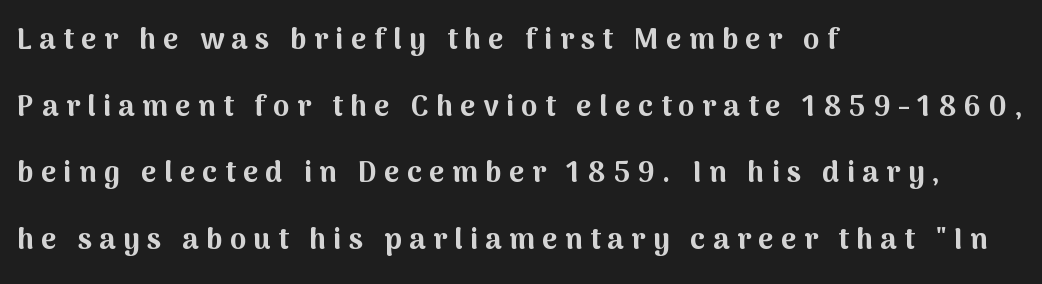
The passage shown is not underscored anywhere. How are the letters spaced? Widely, with obvious added tracking. Line beginnings align vertically; line endings do not. Each letter's strokes conclude bluntly, with no projecting serifs. When letters stand straight like this, we call the style roman or upright. Summary of vertical rhythm: relaxed, with wide interline spacing.
